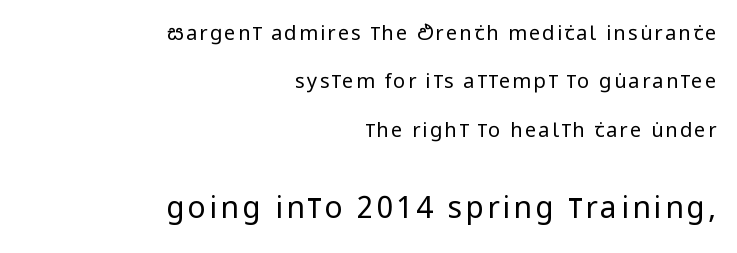
The image shows 30 px regular-weight, condensed sans-serif type, upright; set right-aligned, loose line spacing (2.42x), not underlined; the second (bottom) block is 1.5x larger; low stroke contrast and a large x-height.
